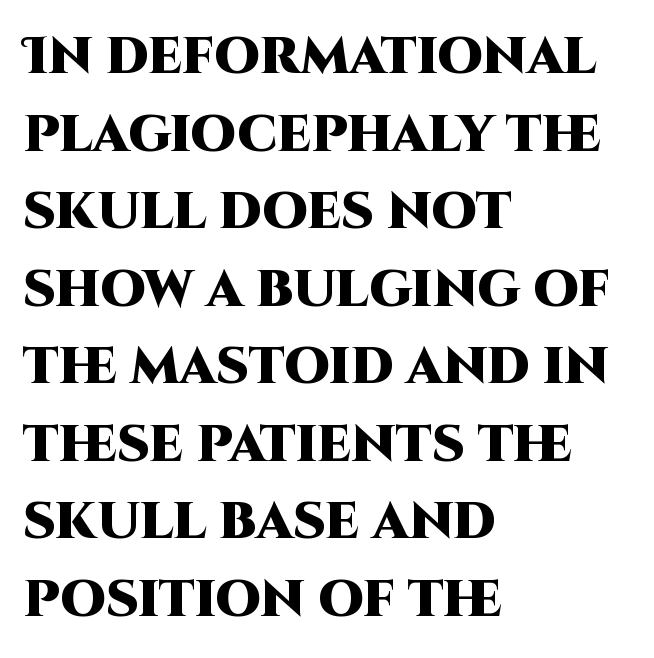
Horizontal alignment here is leftward, the default for most running prose. Observe the absence of serifs on each vertical stroke in this sample. Default kerning and tracking; the words read as compact shapes. Heft: maximum for text — a bold. Style check: upright. Bare-footed words on every line.
